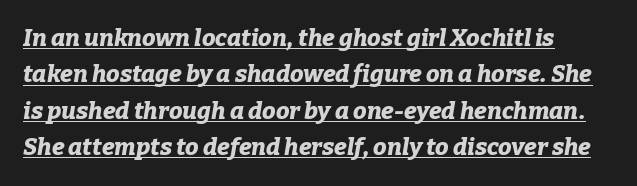
Q: Is the text bold? A: Yes.
Q: Is the text italic (slanted)? A: Yes, it leans right by about 9 degrees.
Q: Is the text underlined? A: Yes.
Q: How is the paragraph aligned? A: Left-aligned.
Q: Is the spacing between letters normal or unusually wide? A: Normal.
Q: Is the spacing between lines tight, normal or loose? A: Normal.
